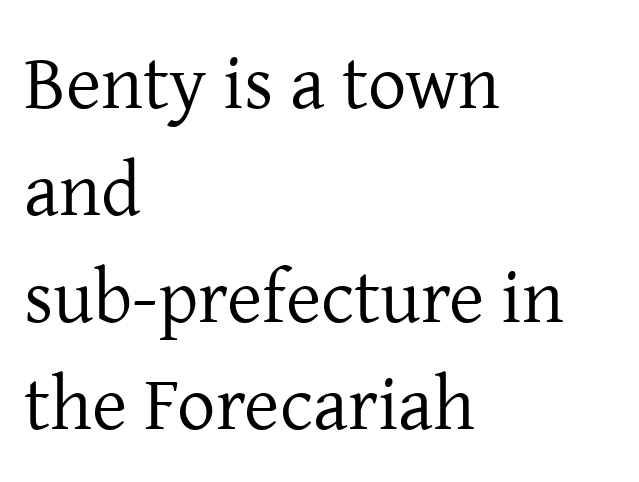
Q: Is the text bold? A: No.
Q: Is the text italic (slanted)? A: No, it is upright.
Q: Is the typeface a serif or a sans-serif typeface? A: Serif.
Q: Is the text underlined? A: No.
Q: How is the paragraph aligned? A: Left-aligned.
Q: Is the spacing between letters normal or unusually wide? A: Normal.
Q: Is the spacing between lines tight, normal or loose? A: Normal.
Q: Width (condensed, normal, or wide)? A: Normal.
Q: Stroke contrast? A: Low.
Q: x-height? A: Medium.
Q: Monospaced? A: No.
